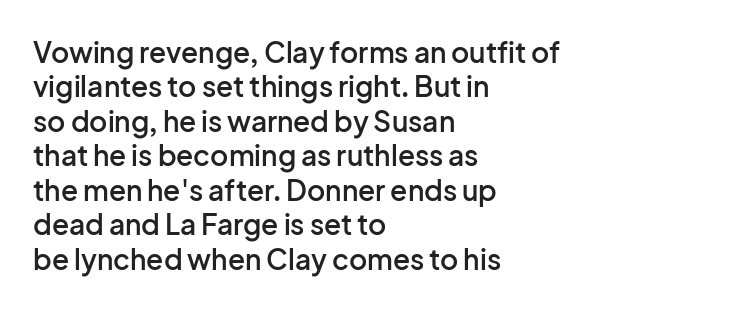
Q: Is the text bold? A: Semi-bold.
Q: Is the text italic (slanted)? A: No, it is upright.
Q: Is the typeface a serif or a sans-serif typeface? A: Sans-serif.
Q: Is the text underlined? A: No.
Q: How is the paragraph aligned? A: Left-aligned.
Q: Is the spacing between letters normal or unusually wide? A: Normal.
Q: Width (condensed, normal, or wide)? A: Normal.
Q: Stroke contrast? A: Low.
Q: x-height? A: Medium.
Q: Monospaced? A: No.
